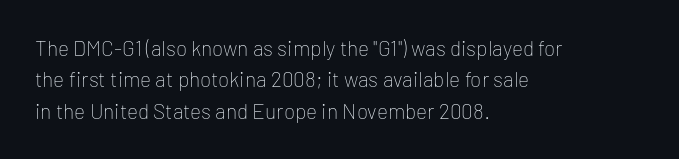
The image shows 21 px text type, upright; set left-aligned, normal line spacing (1.49x), normal letter spacing, not underlined.
